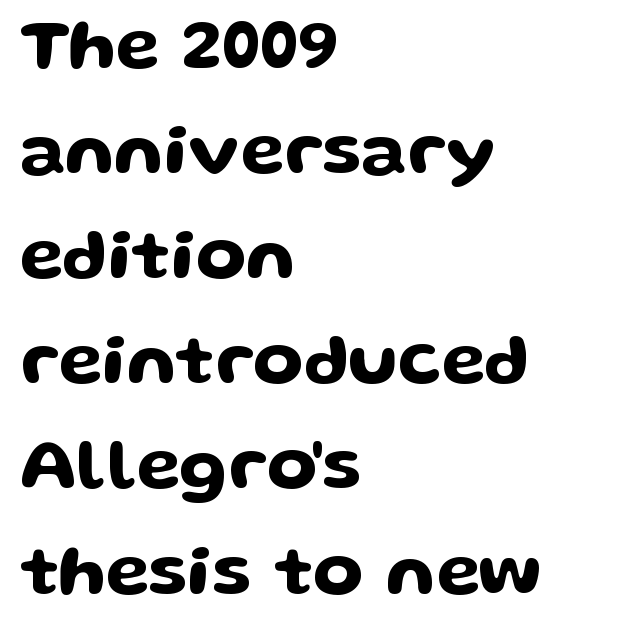
Reading down the column, the eye jumps a familiar distance to each next line. This rendering employs a face without finishing strokes, i.e., a sans-serif. Only glyphs here, with clear space below each row. Does extra space separate the letters? No, they use regular spacing. It's the straight-up-and-down kind of type.
